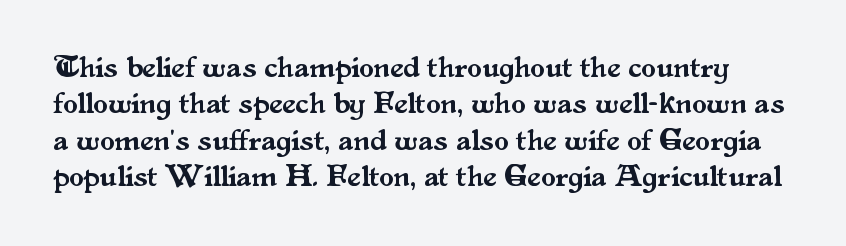
Q: Is the text italic (slanted)? A: No, it is upright.
Q: Is the typeface a serif or a sans-serif typeface? A: Serif.
Q: Is the text underlined? A: No.
Q: Is the spacing between letters normal or unusually wide? A: Normal.
Q: Width (condensed, normal, or wide)? A: Normal.
Q: Stroke contrast? A: Medium.
Q: x-height? A: Small.
Q: Monospaced? A: No.
